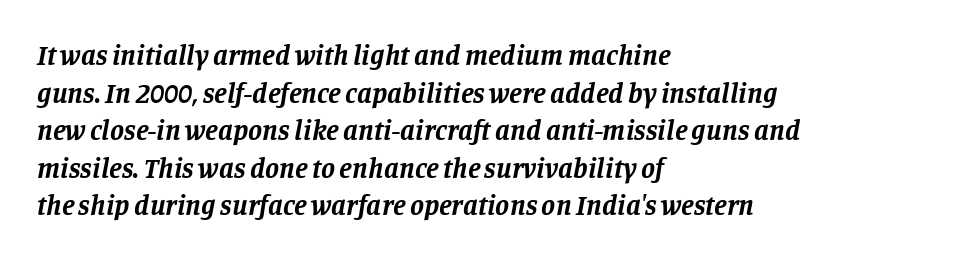
The image shows 28 px bold serif type, italic (leaning right); set left-aligned, normal line spacing (1.34x), normal letter spacing, not underlined; low stroke contrast and a large x-height.
